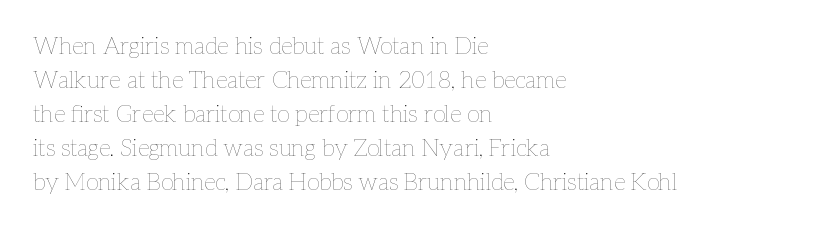
The image shows 23 px text type, upright; set left-aligned, normal line spacing (1.48x), normal letter spacing, not underlined.
